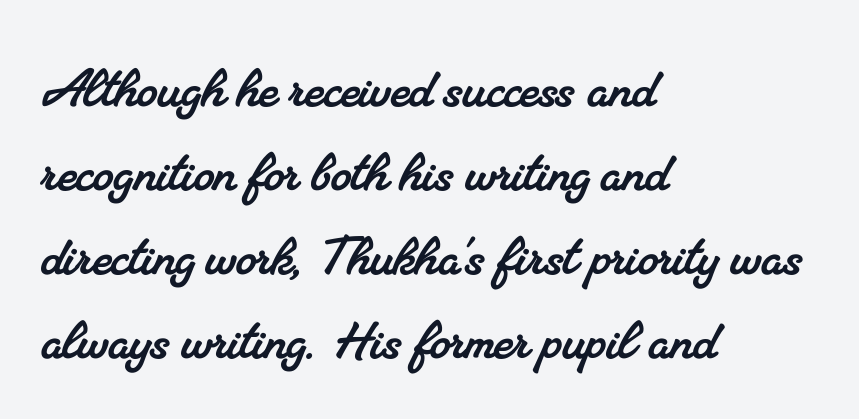
Q: Is the typeface a serif or a sans-serif typeface? A: Serif.
Q: Is the text underlined? A: No.
Q: How is the paragraph aligned? A: Left-aligned.
Q: Is the spacing between letters normal or unusually wide? A: Normal.
Q: Is the spacing between lines tight, normal or loose? A: Normal.
Q: Width (condensed, normal, or wide)? A: Normal.
Q: Stroke contrast? A: Medium.
Q: x-height? A: Small.
Q: Monospaced? A: No.
